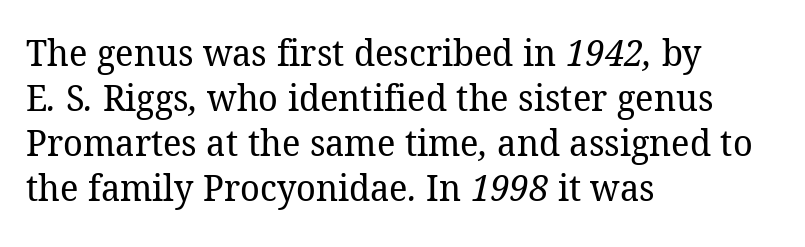
The designer went with a serif here, giving each stem small feet. You could not count columns in this text — the font is proportionally spaced. Unbolded letterforms with no extra heft. Short note: letters normally spaced. The gap between lines stays unmarked. Left-aligned paragraph, ragged on the right.
